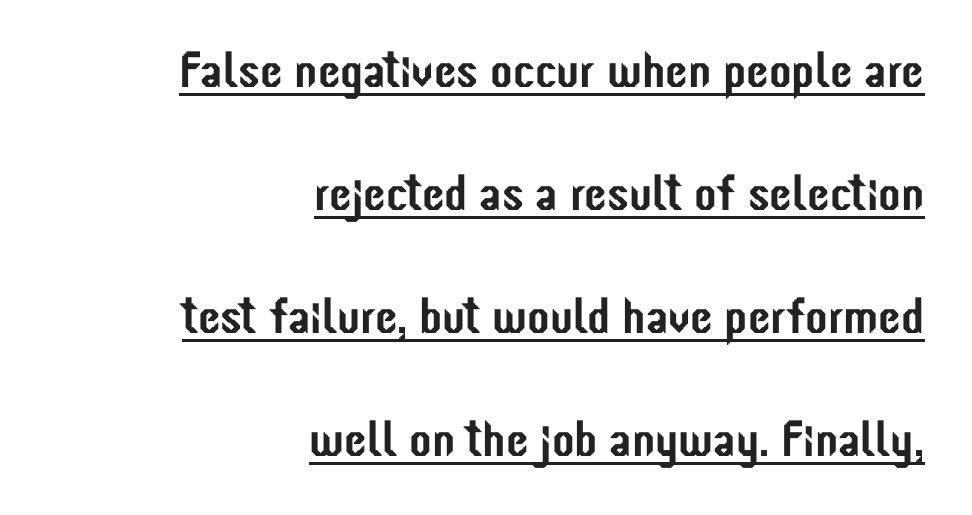
{"serif": "no", "italic": "no", "width": "condensed", "stroke_contrast": "low", "x_height": "medium", "monospaced": "no", "underline": "yes", "align": "right", "line_spacing": "loose", "line_spacing_ratio": 2.41, "letter_spacing": "normal", "letter_spacing_em": 0.0, "glyph_px": 51}
